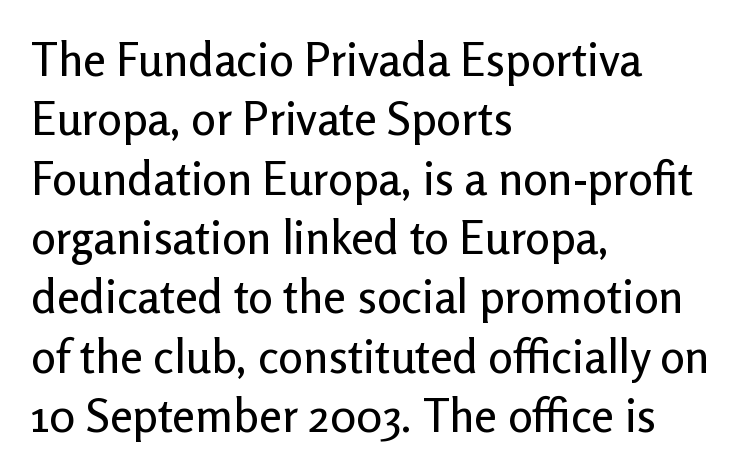
Is the letter spacing exaggerated? No — it looks like the ordinary default. One glance says typical: line gaps are just what's usual. Here the designer chose a conventional face with non-uniform glyph widths. Clear beneath every line of the passage. Where is the straight margin? On the left. The lettering holds an erect, upright posture throughout.
